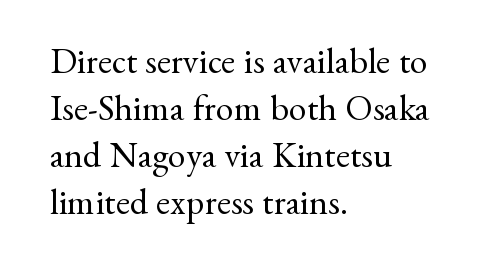
{"serif": "yes", "italic": "no", "bold": "no", "weight": "regular", "width": "normal", "stroke_contrast": "medium", "x_height": "small", "monospaced": "no", "underline": "no", "align": "left", "line_spacing": "normal", "line_spacing_ratio": 1.31, "letter_spacing": "normal", "letter_spacing_em": 0.0, "glyph_px": 36}
